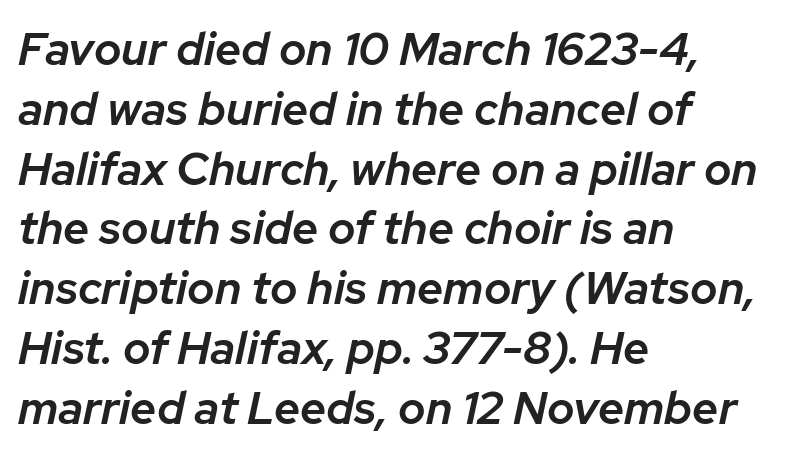
Q: Is the text bold? A: Semi-bold.
Q: Is the text italic (slanted)? A: Yes, it leans right by about 12 degrees.
Q: Is the text underlined? A: No.
Q: How is the paragraph aligned? A: Left-aligned.
Q: Is the spacing between letters normal or unusually wide? A: Normal.
Q: Is the spacing between lines tight, normal or loose? A: Normal.
Q: Width (condensed, normal, or wide)? A: Normal.
Q: Stroke contrast? A: Low.
Q: x-height? A: Medium.
Q: Monospaced? A: No.
